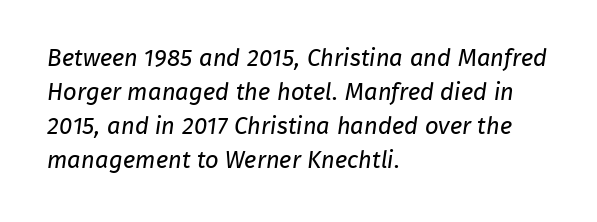
Q: Is the text bold? A: No.
Q: Is the text underlined? A: No.
Q: How is the paragraph aligned? A: Left-aligned.
Q: Is the spacing between letters normal or unusually wide? A: Normal.
Q: Is the spacing between lines tight, normal or loose? A: Normal.
